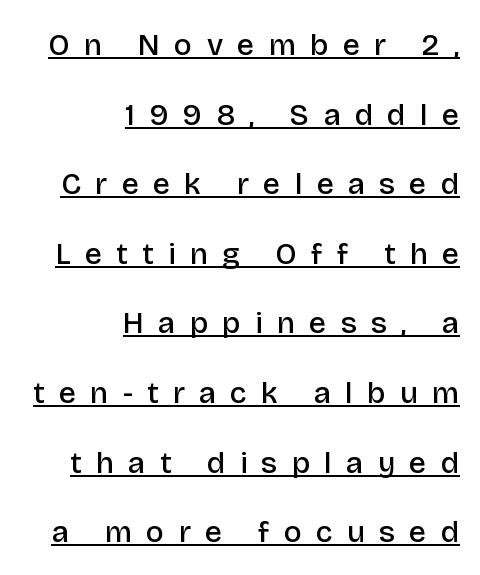
Q: Is the text bold? A: Semi-bold.
Q: Is the text italic (slanted)? A: No, it is upright.
Q: Is the typeface a serif or a sans-serif typeface? A: Sans-serif.
Q: Is the text underlined? A: Yes.
Q: How is the paragraph aligned? A: Right-aligned.
Q: Is the spacing between letters normal or unusually wide? A: Unusually wide.
Q: Is the spacing between lines tight, normal or loose? A: Loose.
Q: Width (condensed, normal, or wide)? A: Normal.
Q: Stroke contrast? A: Low.
Q: x-height? A: Large.
Q: Monospaced? A: No.
